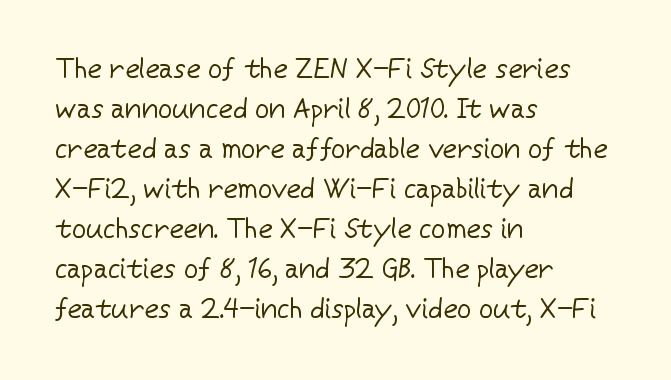
{"serif": "no", "italic": "no", "bold": "no", "weight": "regular", "width": "normal", "stroke_contrast": "low", "x_height": "medium", "monospaced": "no", "underline": "no", "align": "left", "line_spacing": "normal", "line_spacing_ratio": 1.43, "letter_spacing": "normal", "letter_spacing_em": 0.0, "glyph_px": 28}
